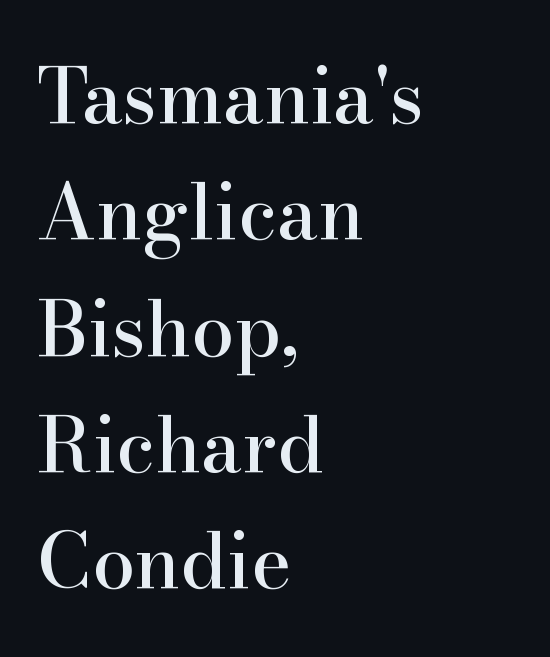
You could call the tracking neutral — neither tight nor loose. Regarding serifs, this sample has them. Plain, unruled lines of type. One glance says typical: line gaps are just what's usual. The face used here is proportionally spaced, like ordinary book or web type. Short and long lines alike share a common starting point at left.
